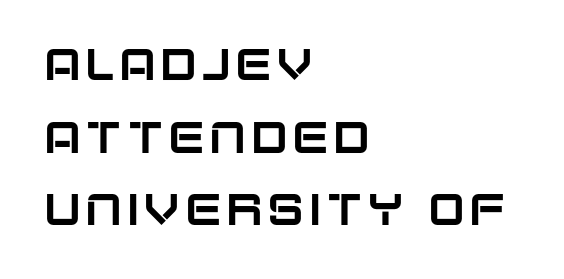
Q: Is the text italic (slanted)? A: No, it is upright.
Q: Is the typeface a serif or a sans-serif typeface? A: Sans-serif.
Q: Is the text underlined? A: No.
Q: How is the paragraph aligned? A: Left-aligned.
Q: Is the spacing between lines tight, normal or loose? A: Normal.
Q: Width (condensed, normal, or wide)? A: Normal.
Q: Stroke contrast? A: Low.
Q: x-height? A: Large.
Q: Monospaced? A: No.
